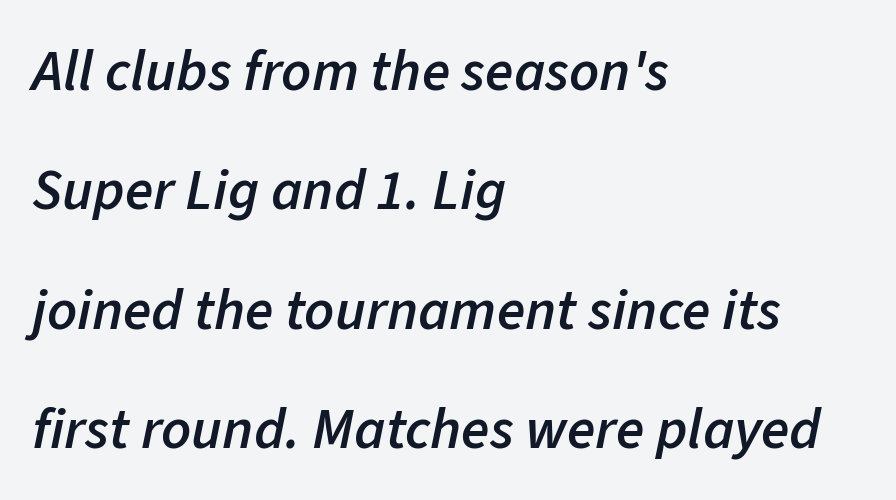
The image shows 58 px semibold type, italic (leaning right); set left-aligned, loose line spacing (2.06x), normal letter spacing, not underlined; low stroke contrast and a medium x-height.
